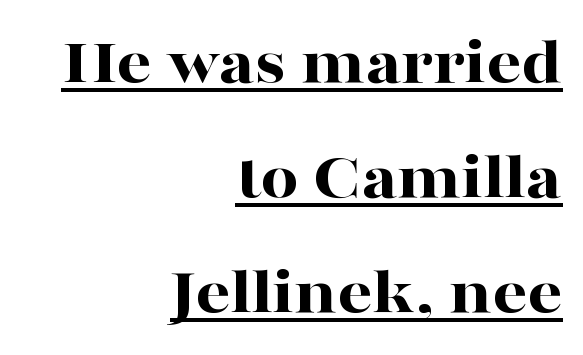
The image shows 68 px bold, wide serif type, upright; set right-aligned, normal line spacing (1.69x), normal letter spacing, underlined; high stroke contrast and a medium x-height.
